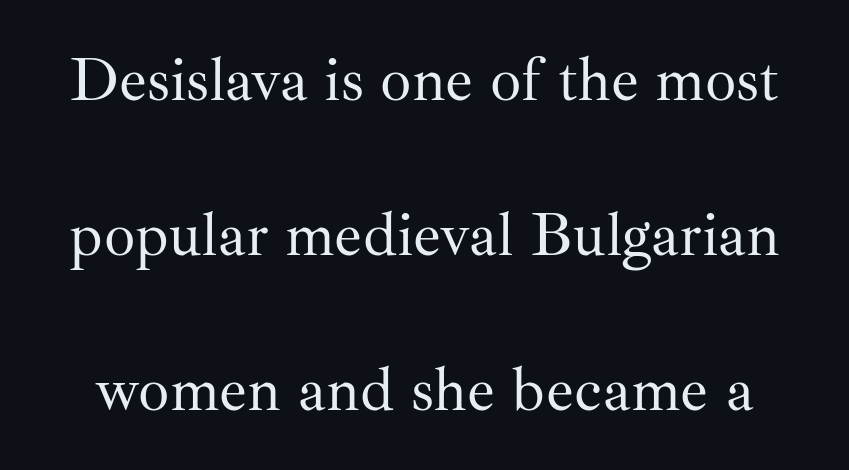
{"serif": "yes", "italic": "no", "bold": "no", "weight": "regular", "width": "normal", "stroke_contrast": "medium", "x_height": "small", "monospaced": "no", "underline": "no", "line_spacing": "loose", "line_spacing_ratio": 2.5, "letter_spacing": "normal", "letter_spacing_em": 0.0, "glyph_px": 62}
